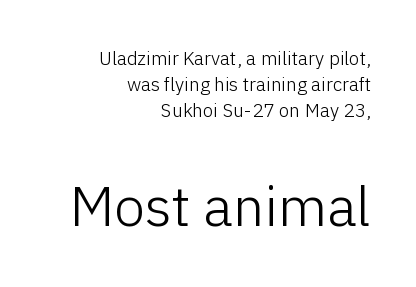
{"serif": "no", "italic": "no", "bold": "no", "weight": "light", "width": "normal", "stroke_contrast": "low", "x_height": "medium", "monospaced": "no", "underline": "no", "align": "right", "line_spacing": "normal", "line_spacing_ratio": 1.37, "letter_spacing": "normal", "letter_spacing_em": 0.0, "larger_block": "second", "size_ratio": 2.95, "glyph_px": 56}
